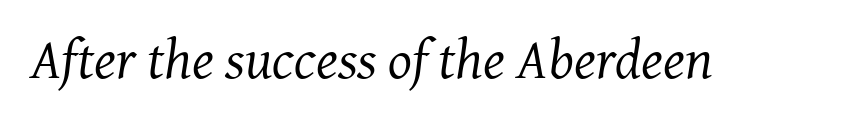
The image shows 56 px regular-weight serif type, italic (leaning right); set normal letter spacing, not underlined; medium stroke contrast and a medium x-height.
